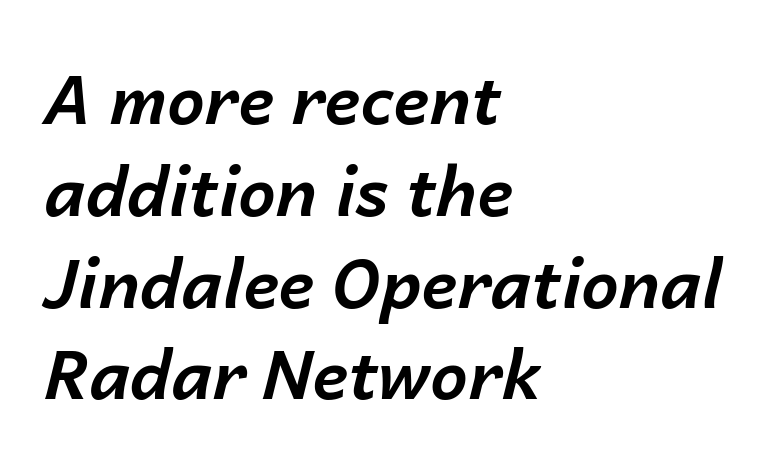
{"italic": "yes", "lean": "right", "slant_degrees": 14, "bold": "yes", "weight": "bold", "width": "normal", "stroke_contrast": "low", "x_height": "medium", "monospaced": "no", "underline": "no", "align": "left", "line_spacing": "normal", "line_spacing_ratio": 1.37, "letter_spacing": "normal", "letter_spacing_em": 0.0, "glyph_px": 67}
